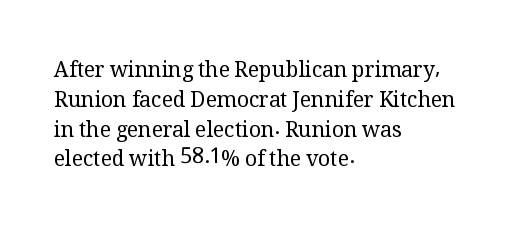
{"italic": "no", "bold": "no", "underline": "no", "align": "left", "line_spacing": "normal", "line_spacing_ratio": 1.42, "letter_spacing": "normal", "letter_spacing_em": 0.0, "glyph_px": 21}
